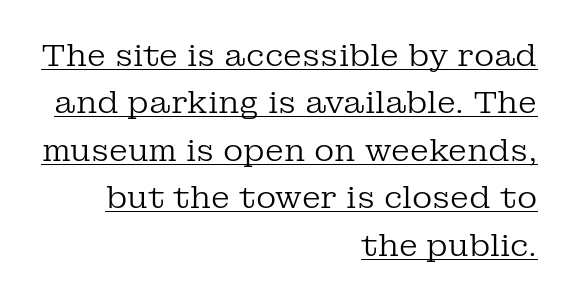
Q: Is the text bold? A: No.
Q: Is the text italic (slanted)? A: No, it is upright.
Q: Is the typeface a serif or a sans-serif typeface? A: Serif.
Q: Is the text underlined? A: Yes.
Q: How is the paragraph aligned? A: Right-aligned.
Q: Is the spacing between letters normal or unusually wide? A: Normal.
Q: Is the spacing between lines tight, normal or loose? A: Normal.
Q: Width (condensed, normal, or wide)? A: Normal.
Q: Stroke contrast? A: Low.
Q: x-height? A: Medium.
Q: Monospaced? A: No.
